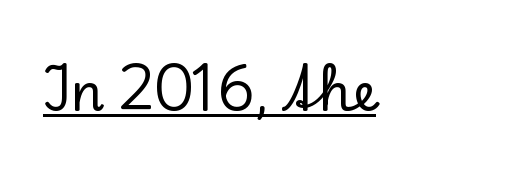
{"italic": "no", "width": "normal", "stroke_contrast": "low", "x_height": "small", "monospaced": "no", "underline": "yes", "letter_spacing": "normal", "letter_spacing_em": 0.0, "glyph_px": 52}
